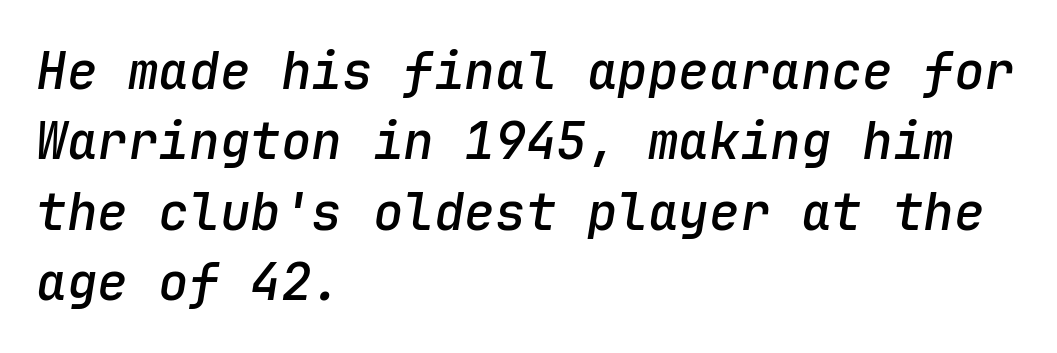
{"italic": "yes", "lean": "right", "slant_degrees": 9, "bold": "semi", "weight": "semibold", "width": "normal", "stroke_contrast": "low", "x_height": "medium", "monospaced": "yes", "underline": "no", "align": "left", "line_spacing": "normal", "line_spacing_ratio": 1.38, "letter_spacing": "normal", "letter_spacing_em": 0.0, "glyph_px": 51}
